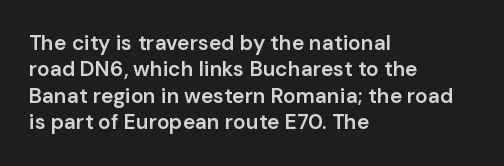
{"italic": "no", "bold": "semi", "underline": "no", "align": "left", "line_spacing": "normal", "line_spacing_ratio": 1.26, "letter_spacing": "normal", "letter_spacing_em": 0.0, "glyph_px": 21}
